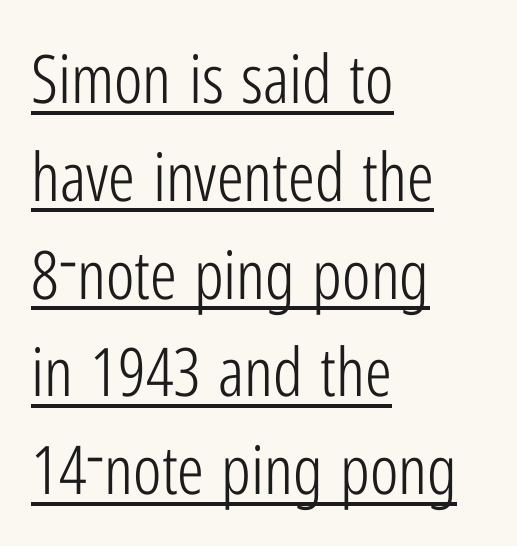
{"serif": "no", "italic": "no", "bold": "no", "weight": "light", "width": "condensed", "stroke_contrast": "low", "x_height": "medium", "monospaced": "no", "underline": "yes", "align": "left", "line_spacing": "normal", "line_spacing_ratio": 1.46, "letter_spacing": "normal", "letter_spacing_em": 0.0, "glyph_px": 67}
